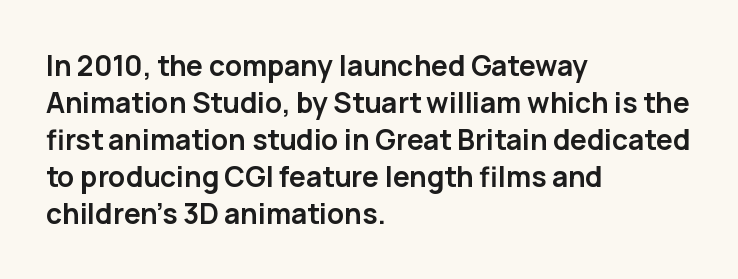
{"serif": "no", "italic": "no", "bold": "yes", "weight": "semibold", "width": "normal", "stroke_contrast": "low", "x_height": "medium", "monospaced": "no", "underline": "no", "align": "left", "line_spacing": "normal", "line_spacing_ratio": 1.32, "letter_spacing": "normal", "letter_spacing_em": 0.0, "glyph_px": 28}
